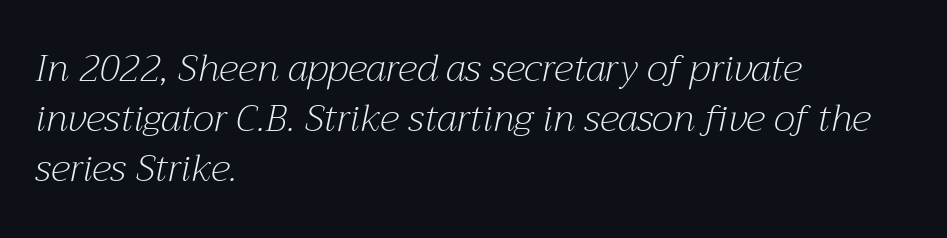
The image shows 38 px light serif type, italic (leaning right); set left-aligned, normal line spacing (1.32x), normal letter spacing, not underlined; medium stroke contrast and a medium x-height.
